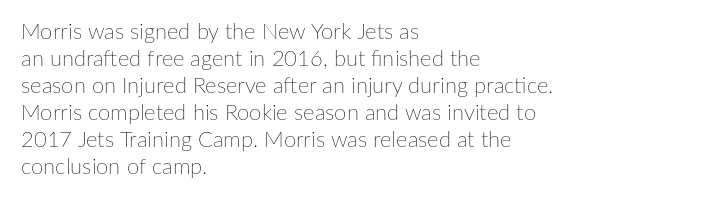
Beneath every word, the page is bare. The lettering holds an erect, upright posture throughout. Caption: face not bold, strokes unweighted. The gaps between neighbouring characters are ordinary and unremarkable.
